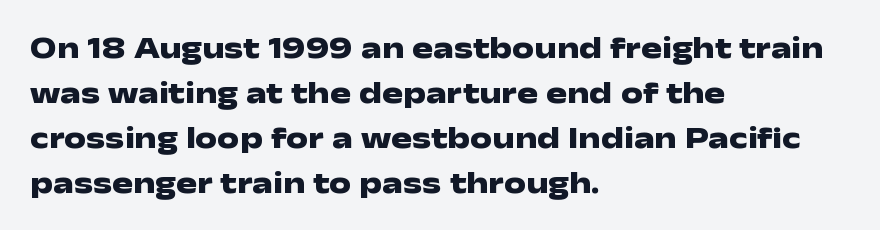
The image shows 31 px heavy, wide sans-serif type, upright; set left-aligned, normal line spacing (1.45x), normal letter spacing, not underlined; low stroke contrast and a medium x-height.
